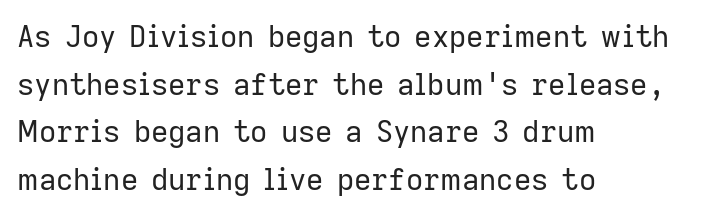
Q: Is the text bold? A: No.
Q: Is the text italic (slanted)? A: No, it is upright.
Q: Is the typeface a serif or a sans-serif typeface? A: Sans-serif.
Q: Is the text underlined? A: No.
Q: How is the paragraph aligned? A: Left-aligned.
Q: Is the spacing between letters normal or unusually wide? A: Normal.
Q: Is the spacing between lines tight, normal or loose? A: Normal.
Q: Width (condensed, normal, or wide)? A: Normal.
Q: Stroke contrast? A: Low.
Q: x-height? A: Medium.
Q: Monospaced? A: No.
